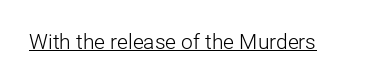
Q: Is the text bold? A: No.
Q: Is the text italic (slanted)? A: No, it is upright.
Q: Is the text underlined? A: Yes.
Q: Is the spacing between letters normal or unusually wide? A: Normal.
